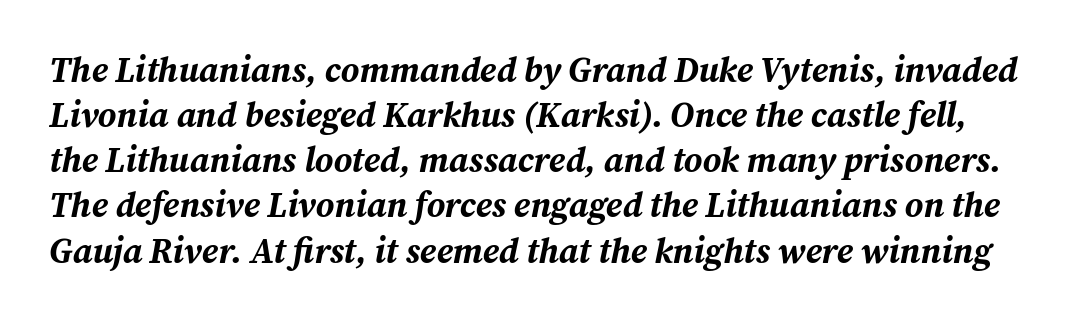
The image shows 35 px bold type, italic (leaning right); set normal line spacing (1.29x), normal letter spacing, not underlined; medium stroke contrast and a medium x-height.
